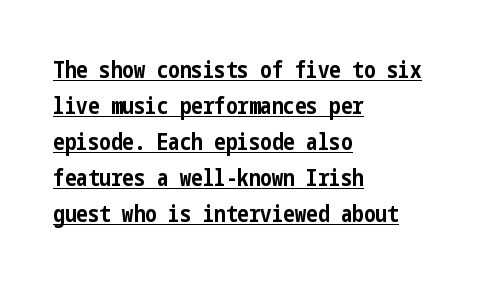
The image shows 23 px bold type, upright; set left-aligned, normal line spacing (1.57x), normal letter spacing, underlined.
